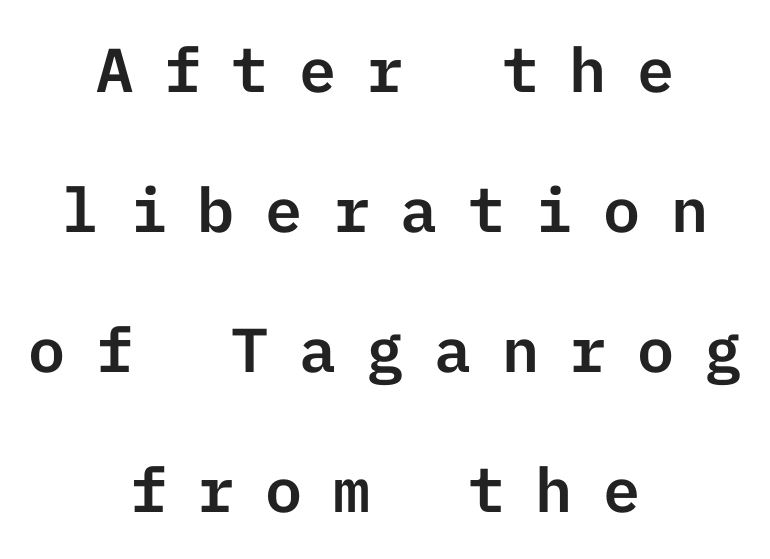
{"serif": "no", "italic": "no", "width": "normal", "stroke_contrast": "low", "x_height": "medium", "underline": "no", "align": "center", "line_spacing": "loose", "line_spacing_ratio": 2.26, "letter_spacing": "wide", "letter_spacing_em": 0.49, "glyph_px": 62}
